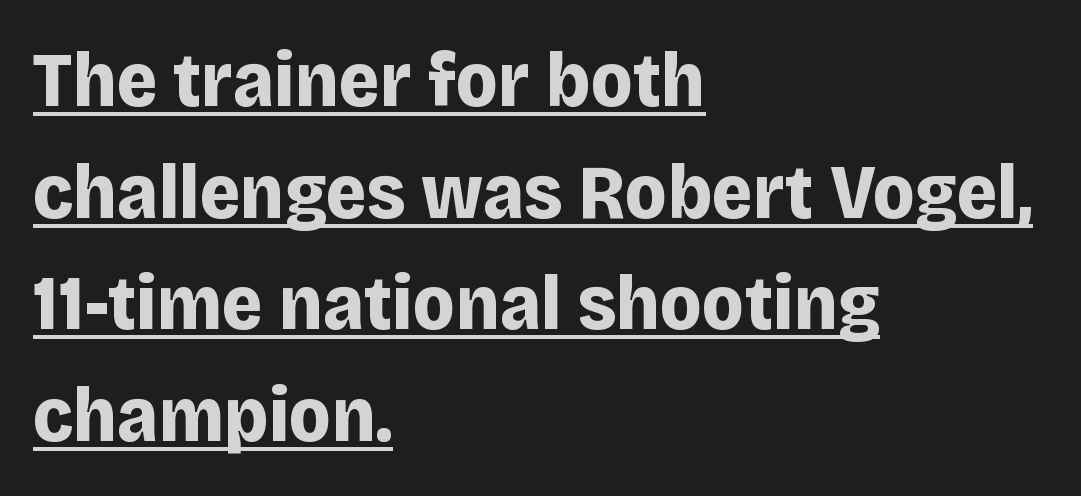
The image shows 78 px bold sans-serif type, upright; set left-aligned, normal line spacing (1.43x), normal letter spacing, underlined; low stroke contrast and a large x-height.
